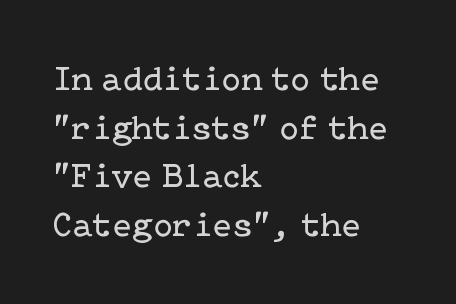
Horizontal bands of white between lines are of average thickness. Plain, unruled lines of type. Compared with a typical body face, this is equally light or lighter still. Typographically, this falls in the serif category. Horizontally, the lines are justified to the leading edge only.
